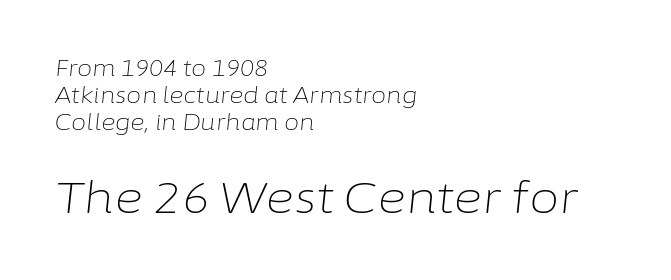
The image shows 44 px light type, italic (leaning right); set left-aligned, line spacing 1.23x, normal letter spacing, not underlined; the second (bottom) block is 2.0x larger; low stroke contrast and a medium x-height.
